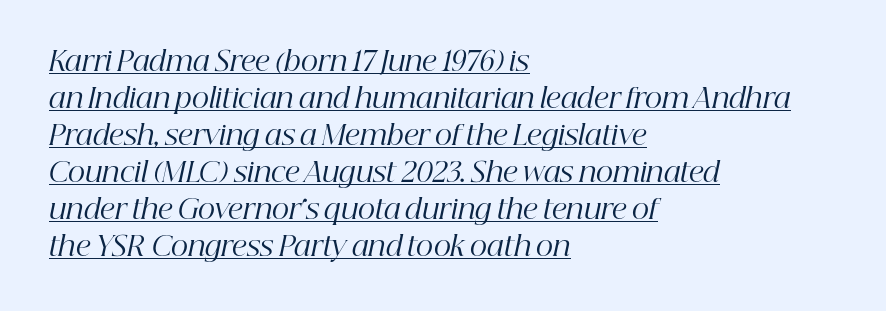
{"italic": "yes", "lean": "right", "slant_degrees": 12, "bold": "no", "underline": "yes", "align": "left", "line_spacing": "normal", "line_spacing_ratio": 1.37, "letter_spacing": "normal", "letter_spacing_em": 0.0, "glyph_px": 27}
